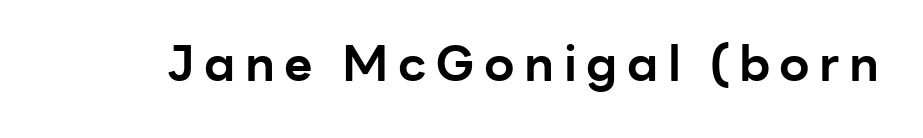
Any mark beneath the type? The region is blank. The typography opts for an upright posture over an oblique one. A full-strength bold gives these letters their thick strokes. To sum up the face: it is a sans, with no serifs. Note the varied advance widths — an 'i' is clearly narrower than an 'm'.
